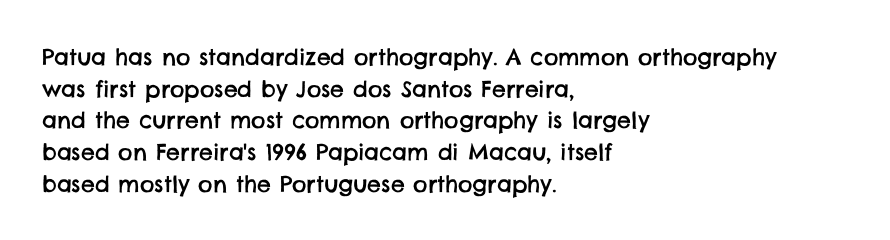
Typeset ragged right — the left edge is the straight one. In terms of letterspacing, this is plain default setting. Lines of text with bare space underneath. Horizontal bands of white between lines are of average thickness.
